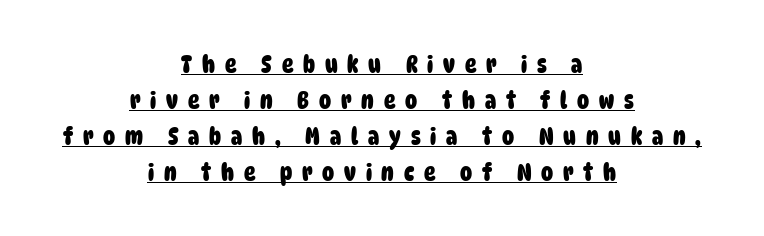
Evenly set lines give the paragraph a standard silhouette. Which margin do the lines hug? Neither — every line sits in the middle. A rule runs beneath these lines of type. The line texture is sparse and dotted thanks to wide tracking. Pretty heavy lettering here — definitely bold.
